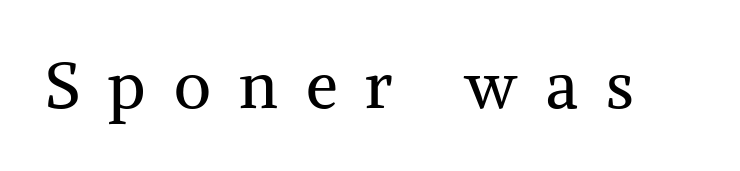
Posture: upright roman. Does extra space separate the letters? Yes, quite a lot of it. The strokes carry an ordinary text weight at most. This sample has the flowing, uneven cadence of proportional lettering. Stroke terminals: seriffed.
